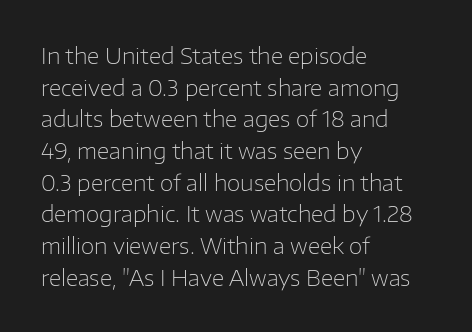
Ordinary non-slanted type is in use. Whoever set this chose a conventional vertical rhythm. Nothing unusual about the tracking: characters are spaced as the font intends. Every row of glyphs begins at an identical x-position on the left.
